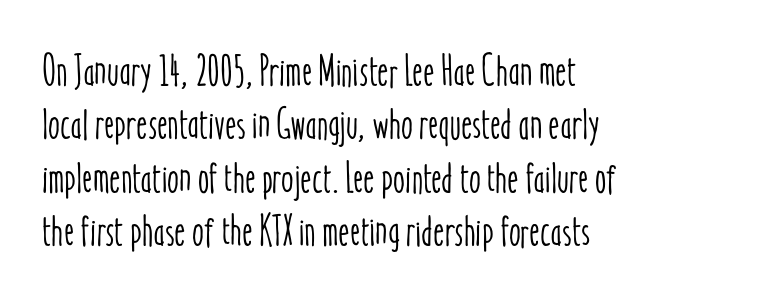
In terms of letterspacing, this is plain default setting. Style check: upright. The area under the type is left untouched. Varying glyph widths throughout — classic text-font behaviour.
